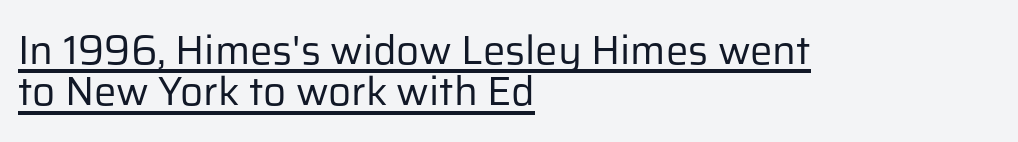
The image shows 40 px regular-weight sans-serif type, upright; set left-aligned, tight line spacing (1.03x), normal letter spacing, underlined; low stroke contrast and a medium x-height.
